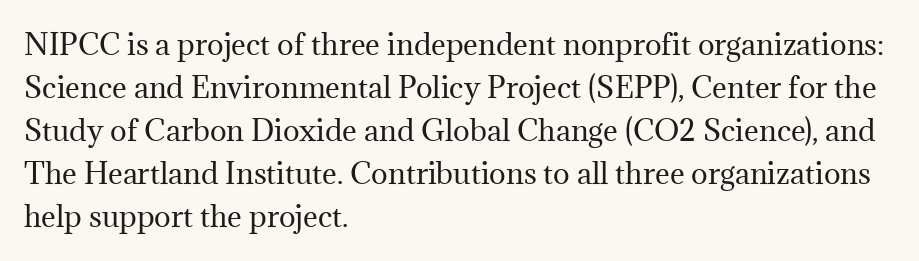
A roman cut, with each character standing at attention. Character widths vary here, with narrow letters taking less room than wide ones. This rendering employs a face with finishing strokes, i.e., a serif. The lines in this sample share a left origin and differ only in where they stop. The face used here is rendered with its standard letterfit. Does the leading feel generous? No, just average.
